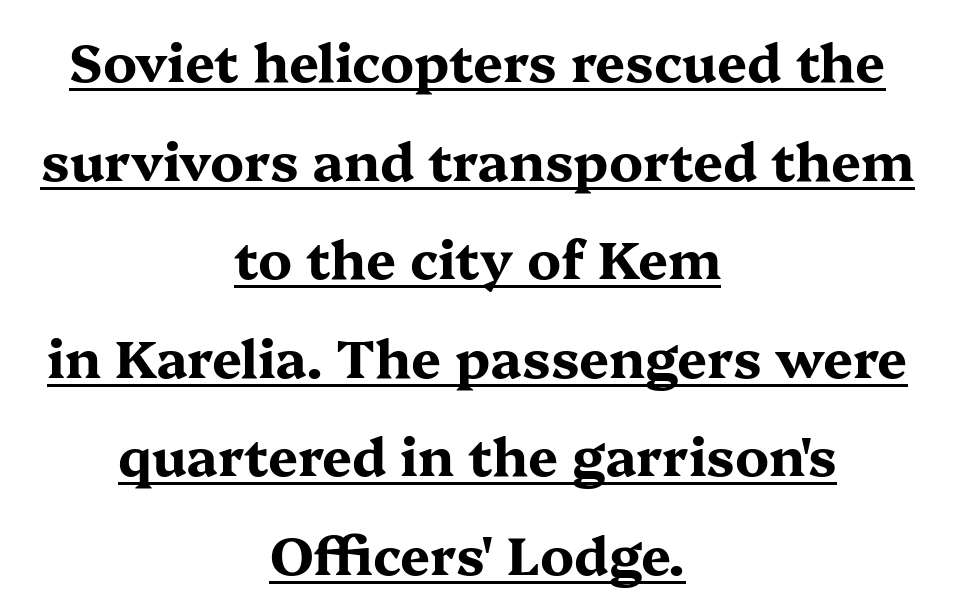
{"serif": "yes", "italic": "no", "bold": "yes", "weight": "bold", "width": "wide", "stroke_contrast": "medium", "x_height": "medium", "monospaced": "no", "underline": "yes", "align": "center", "line_spacing_ratio": 1.86, "letter_spacing": "normal", "letter_spacing_em": 0.0, "glyph_px": 53}
